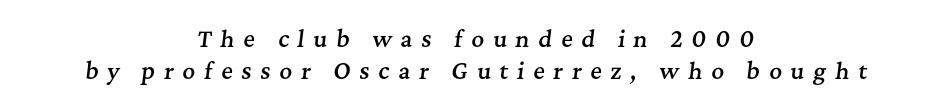
Q: Is the text bold? A: Semi-bold.
Q: Is the text italic (slanted)? A: Yes, it leans right by about 7 degrees.
Q: Is the text underlined? A: No.
Q: How is the paragraph aligned? A: Centered.
Q: Is the spacing between letters normal or unusually wide? A: Unusually wide.
Q: Is the spacing between lines tight, normal or loose? A: Normal.
